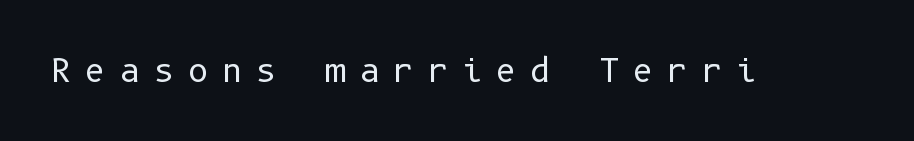
Q: Is the text bold? A: No.
Q: Is the text italic (slanted)? A: No, it is upright.
Q: Is the typeface a serif or a sans-serif typeface? A: Sans-serif.
Q: Is the text underlined? A: No.
Q: Is the spacing between letters normal or unusually wide? A: Unusually wide.
Q: Width (condensed, normal, or wide)? A: Normal.
Q: Stroke contrast? A: Low.
Q: x-height? A: Medium.
